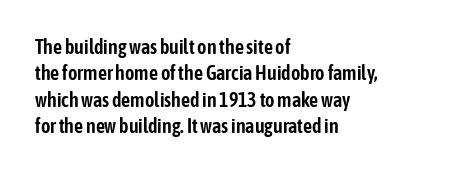
Default kerning and tracking; the words read as compact shapes. Evenly set lines give the paragraph a standard silhouette. In CSS terms this would be text-align: left. A bare baseline throughout the passage. Every character sits straight up, as roman type does.
